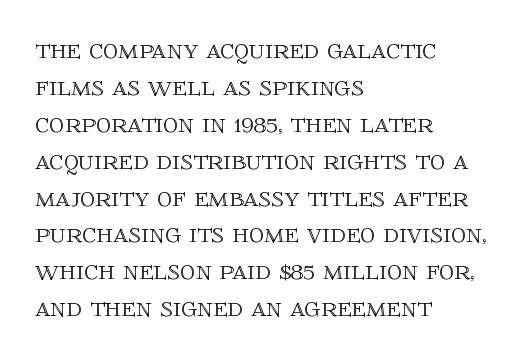
{"italic": "no", "width": "normal", "x_height": "large", "monospaced": "no", "underline": "no", "align": "left", "line_spacing_ratio": 1.23, "letter_spacing": "normal", "letter_spacing_em": 0.0, "glyph_px": 30}
